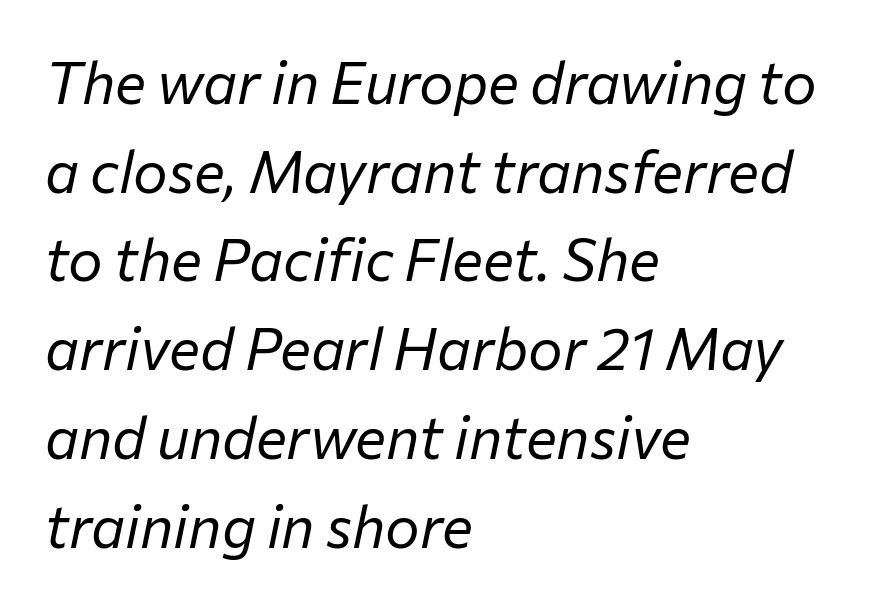
The image shows 58 px regular-weight type, italic (leaning right); set left-aligned, normal line spacing (1.53x), normal letter spacing, not underlined; low stroke contrast and a medium x-height.
